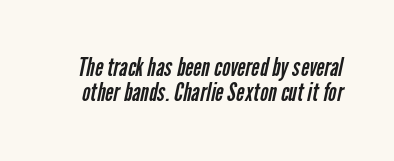
The image shows 25 px text type; set tight line spacing (1.02x), normal letter spacing, not underlined.
